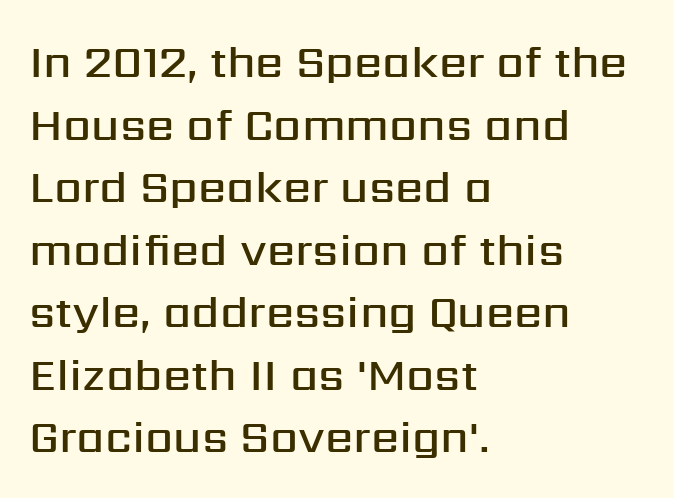
Q: Is the text bold? A: Semi-bold.
Q: Is the text italic (slanted)? A: No, it is upright.
Q: Is the typeface a serif or a sans-serif typeface? A: Sans-serif.
Q: Is the text underlined? A: No.
Q: How is the paragraph aligned? A: Left-aligned.
Q: Is the spacing between letters normal or unusually wide? A: Normal.
Q: Is the spacing between lines tight, normal or loose? A: Normal.
Q: Width (condensed, normal, or wide)? A: Normal.
Q: Stroke contrast? A: Medium.
Q: x-height? A: Medium.
Q: Monospaced? A: No.
